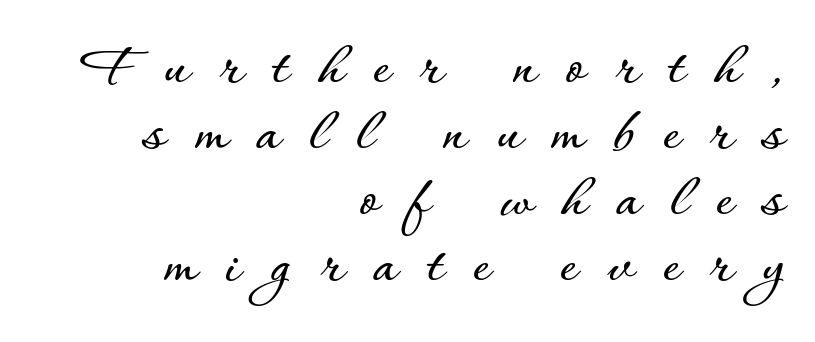
The passage shown is typed in a proportional face where columns would drift. In terms of letterspacing, this is a distinctly airy, spread setting. Horizontally, the lines are justified to the trailing edge only.
